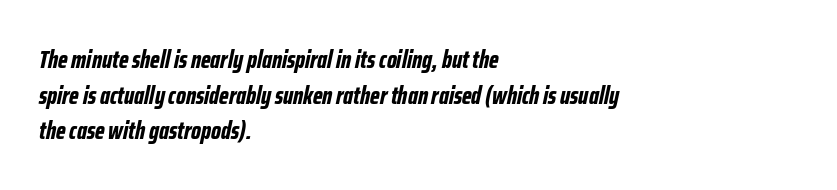
Each row of text sits above clean, open space. The rendering anchors every line to the left-hand side. It's the slanting kind of type. Set as a true bold cut, around the 700 mark. In terms of letterspacing, this is plain default setting.
